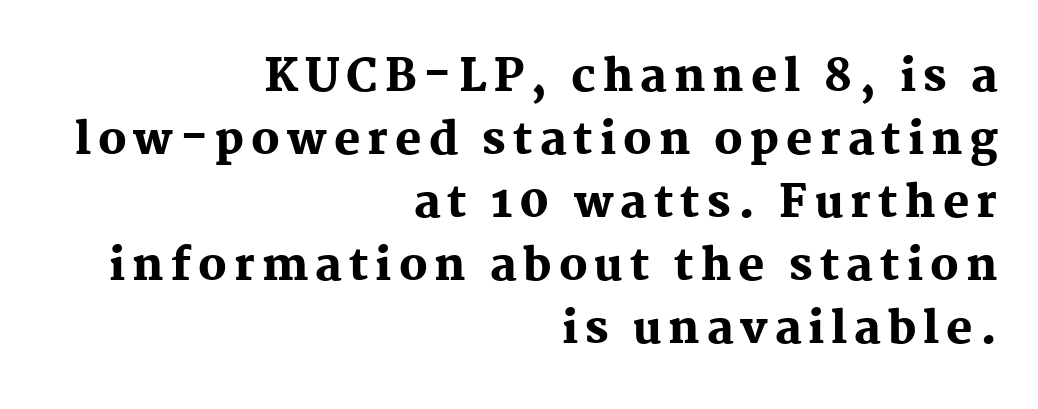
You'd pick this weight for a headline — it's a proper bold. Note the varied advance widths — an 'i' is clearly narrower than an 'm'. Alignment: flush right. The area under the type is left untouched. The rows are spaced the way most documents space them.
